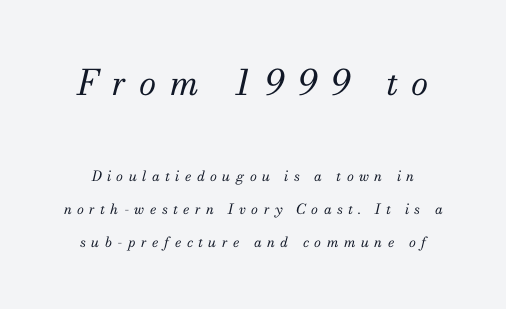
Heft: none added — not bold. Interline gaps are noticeably wide in this sample. This rendering features lettering with no underline. The passage shown leans; its letterforms are oblique.
